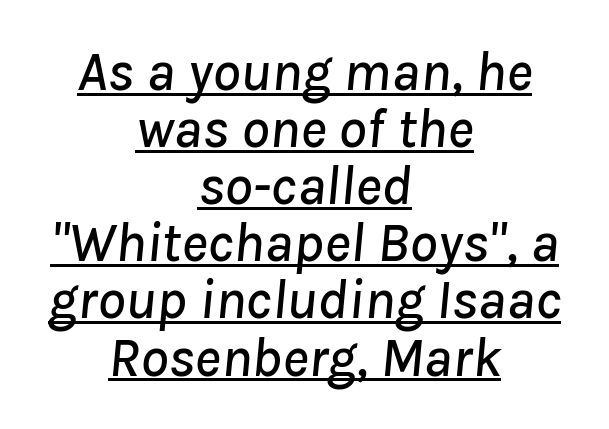
This sample uses plain, unmodified letter spacing. If you measured baseline to baseline, you'd find a short distance. Each line of the rendering has a horizontal stroke beneath the glyphs. The lettering tilts uniformly, giving the passage an italic look. Character widths vary here, with narrow letters taking less room than wide ones.
